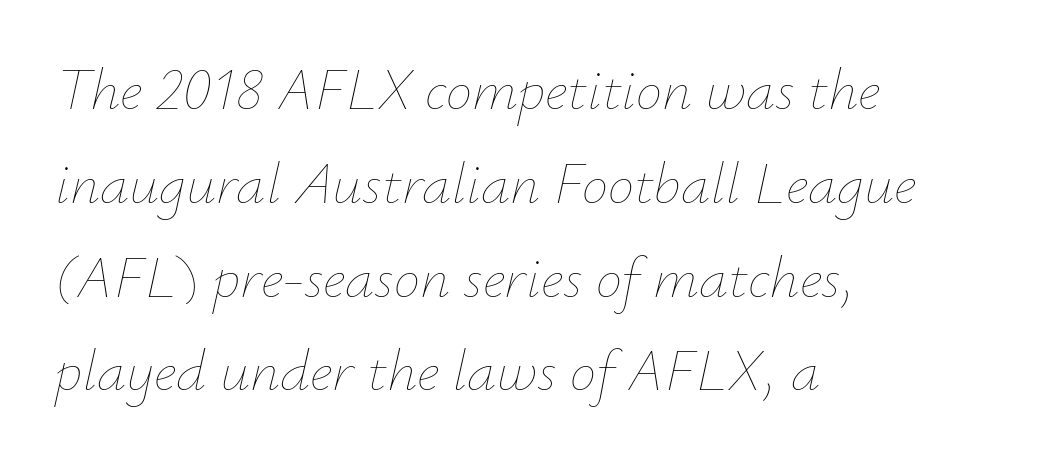
{"italic": "yes", "lean": "right", "slant_degrees": 12, "bold": "no", "weight": "thin", "width": "normal", "stroke_contrast": "low", "x_height": "small", "monospaced": "no", "underline": "no", "align": "left", "line_spacing": "normal", "line_spacing_ratio": 1.59, "letter_spacing": "normal", "letter_spacing_em": 0.0, "glyph_px": 59}
